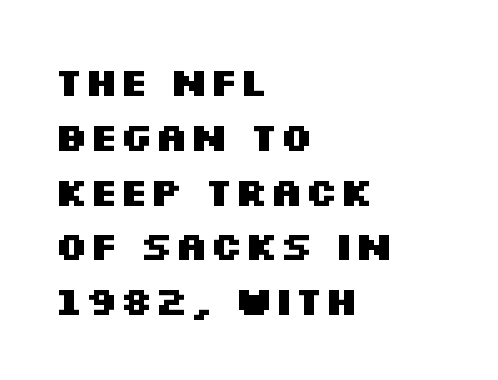
{"serif": "no", "italic": "no", "bold": "yes", "weight": "heavy", "width": "wide", "stroke_contrast": "medium", "x_height": "large", "monospaced": "no", "underline": "no", "align": "left", "line_spacing": "normal", "line_spacing_ratio": 1.37, "letter_spacing": "normal", "letter_spacing_em": 0.0, "glyph_px": 40}
